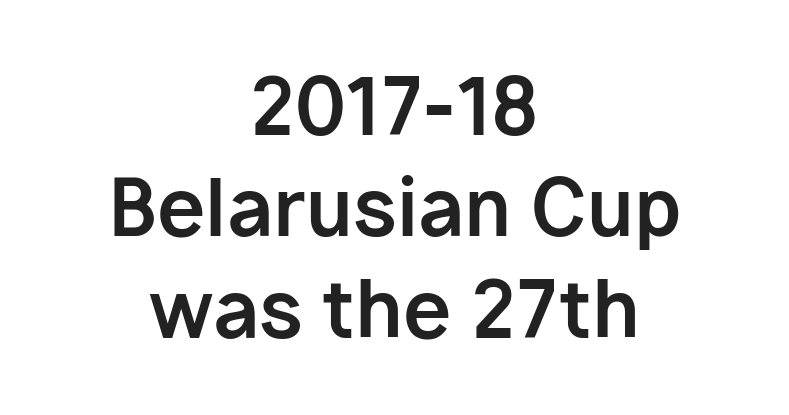
The image shows 78 px bold sans-serif type, upright; set centered, normal line spacing (1.3x), normal letter spacing, not underlined; low stroke contrast and a medium x-height.
